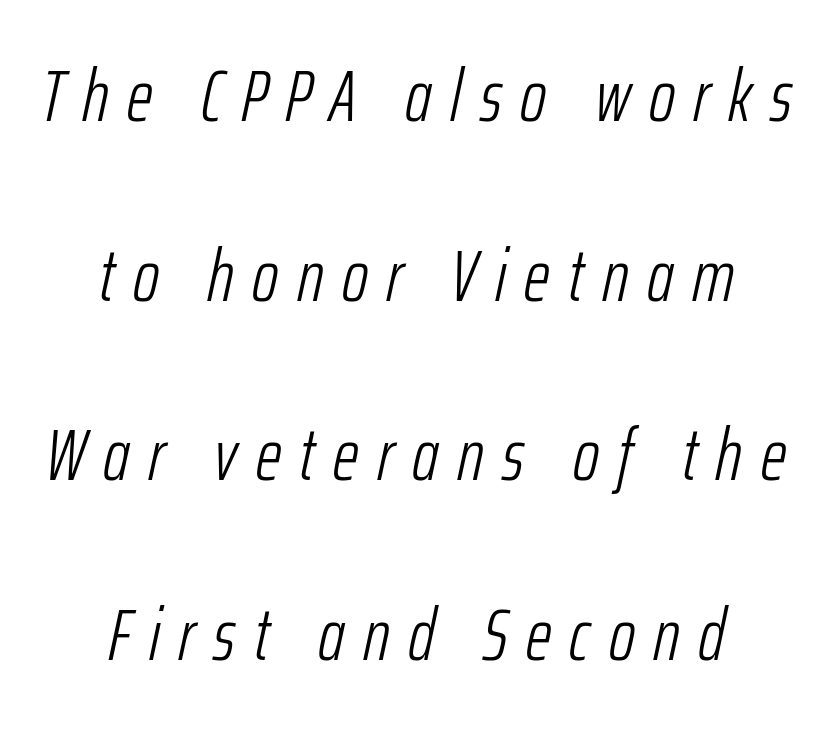
Q: Is the text bold? A: No.
Q: Is the text italic (slanted)? A: Yes, it leans right by about 12 degrees.
Q: Is the text underlined? A: No.
Q: How is the paragraph aligned? A: Centered.
Q: Is the spacing between letters normal or unusually wide? A: Unusually wide.
Q: Is the spacing between lines tight, normal or loose? A: Loose.
Q: Width (condensed, normal, or wide)? A: Condensed.
Q: Stroke contrast? A: Low.
Q: x-height? A: Medium.
Q: Monospaced? A: No.
